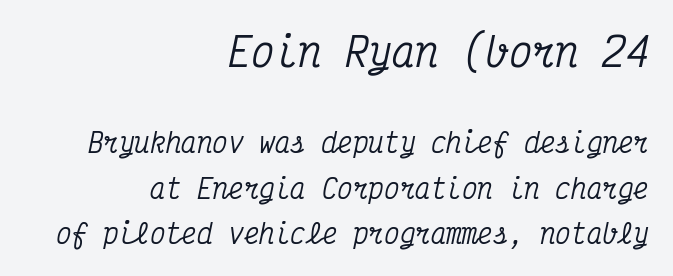
Letterform terminals end in serifs throughout the passage. Yep, that's italic — everything's leaning. The lines are quadded right. Is the letter spacing exaggerated? No — it looks like the ordinary default. Size hierarchy here favors the leading block over the trailing one. Think of a typewriter: that constant character pitch is what you see here.
